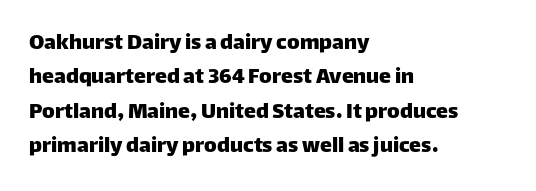
Q: Is the text italic (slanted)? A: No, it is upright.
Q: Is the text underlined? A: No.
Q: How is the paragraph aligned? A: Left-aligned.
Q: Is the spacing between letters normal or unusually wide? A: Normal.
Q: Is the spacing between lines tight, normal or loose? A: Normal.
